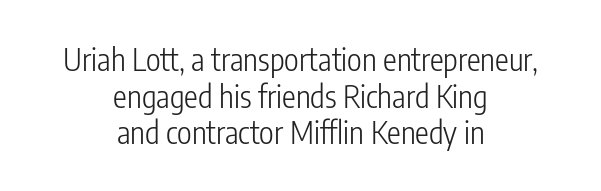
Proportional: the letters do not fall into vertical columns. No heavy texture on the line: the type isn't bold. The type family on display is of the sans-serif kind. Caption: standard tracking, unaltered. The specimen reads as upright at a glance.
